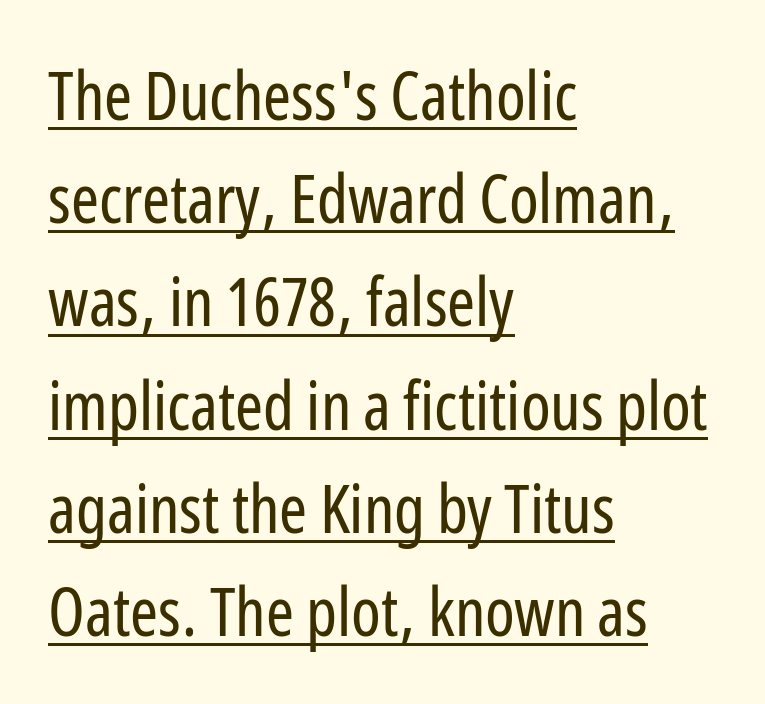
The image shows 67 px regular-weight, condensed sans-serif type, upright; set left-aligned, normal line spacing (1.54x), normal letter spacing, underlined; low stroke contrast and a medium x-height.
